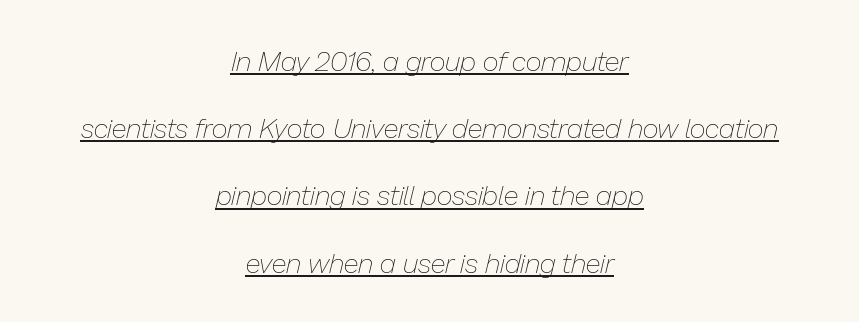
Q: Is the text bold? A: No.
Q: Is the text italic (slanted)? A: Yes, it leans right by about 13 degrees.
Q: Is the text underlined? A: Yes.
Q: How is the paragraph aligned? A: Centered.
Q: Is the spacing between letters normal or unusually wide? A: Normal.
Q: Is the spacing between lines tight, normal or loose? A: Loose.
Q: Width (condensed, normal, or wide)? A: Normal.
Q: Stroke contrast? A: Low.
Q: x-height? A: Medium.
Q: Monospaced? A: No.
